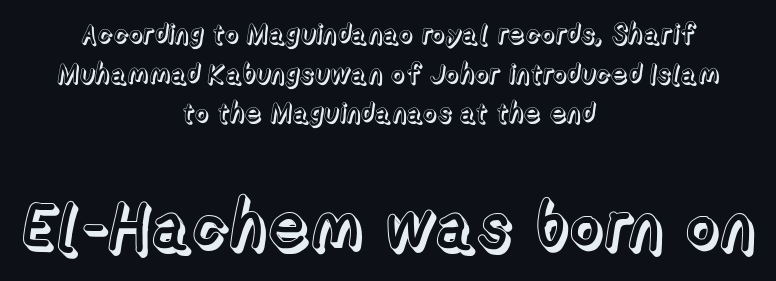
{"width": "normal", "x_height": "medium", "monospaced": "no", "underline": "no", "align": "center", "line_spacing": "normal", "line_spacing_ratio": 1.47, "letter_spacing": "normal", "letter_spacing_em": 0.0, "larger_block": "second", "size_ratio": 2.48, "glyph_px": 67}
